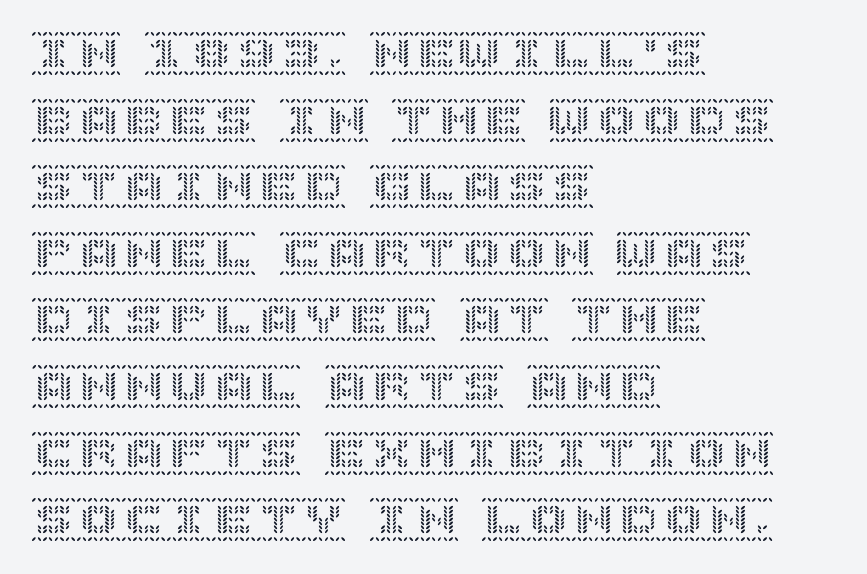
Q: Is the text italic (slanted)? A: No, it is upright.
Q: Is the text underlined? A: No.
Q: How is the paragraph aligned? A: Left-aligned.
Q: Is the spacing between letters normal or unusually wide? A: Normal.
Q: Is the spacing between lines tight, normal or loose? A: Normal.
Q: Width (condensed, normal, or wide)? A: Normal.
Q: x-height? A: Large.
